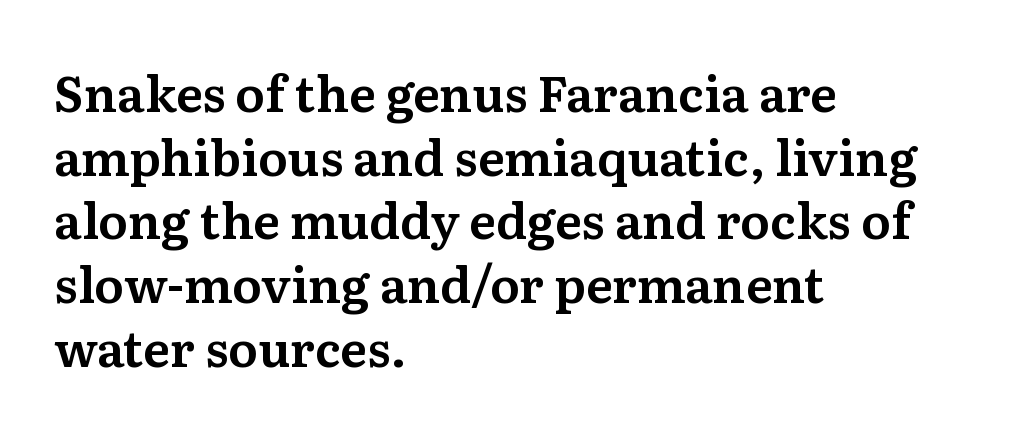
Q: Is the text italic (slanted)? A: No, it is upright.
Q: Is the typeface a serif or a sans-serif typeface? A: Serif.
Q: Is the text underlined? A: No.
Q: How is the paragraph aligned? A: Left-aligned.
Q: Is the spacing between letters normal or unusually wide? A: Normal.
Q: Is the spacing between lines tight, normal or loose? A: Normal.
Q: Width (condensed, normal, or wide)? A: Normal.
Q: Stroke contrast? A: Medium.
Q: x-height? A: Medium.
Q: Monospaced? A: No.
